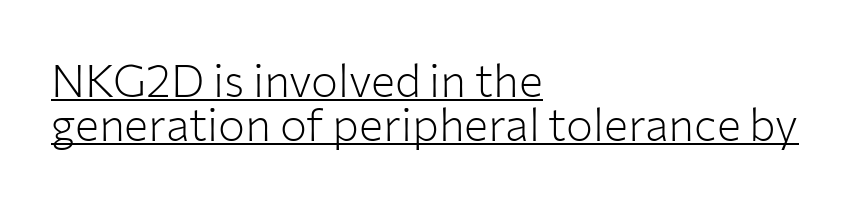
The image shows 45 px light sans-serif type, upright; set left-aligned, tight line spacing (0.97x), normal letter spacing, underlined; low stroke contrast and a medium x-height.
